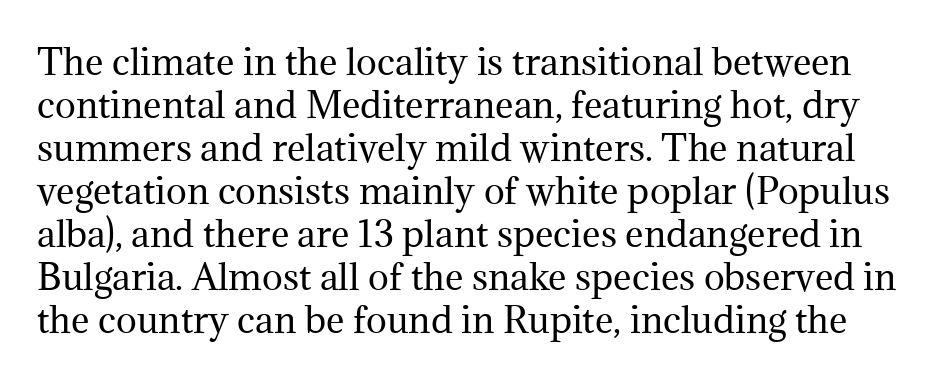
The image shows 35 px regular-weight serif type, upright; set line spacing 1.23x, normal letter spacing, not underlined; medium stroke contrast and a medium x-height.
